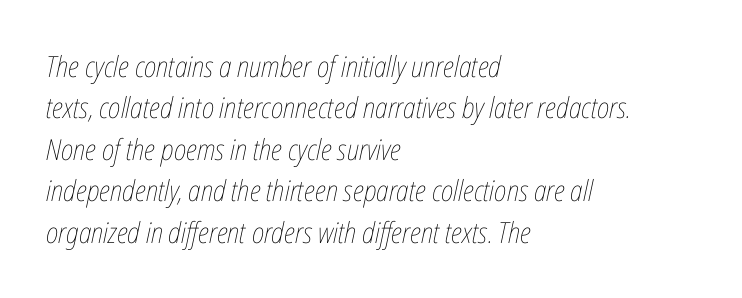
Q: Is the text bold? A: No.
Q: Is the text italic (slanted)? A: Yes, it leans right by about 12 degrees.
Q: Is the text underlined? A: No.
Q: How is the paragraph aligned? A: Left-aligned.
Q: Is the spacing between letters normal or unusually wide? A: Normal.
Q: Is the spacing between lines tight, normal or loose? A: Normal.
Q: Width (condensed, normal, or wide)? A: Condensed.
Q: Stroke contrast? A: Low.
Q: x-height? A: Medium.
Q: Monospaced? A: No.
